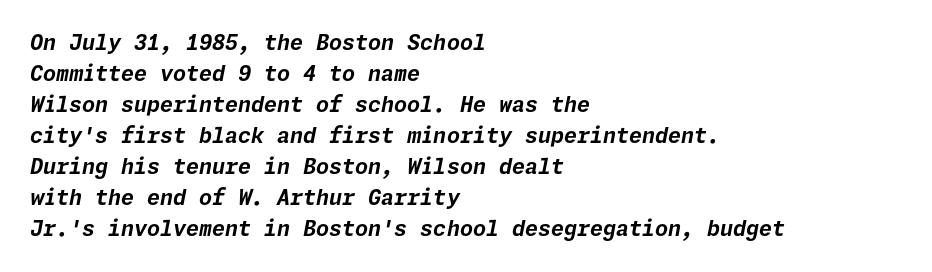
Q: Is the text bold? A: Yes.
Q: Is the text italic (slanted)? A: Yes, it leans right by about 11 degrees.
Q: Is the text underlined? A: No.
Q: How is the paragraph aligned? A: Left-aligned.
Q: Is the spacing between letters normal or unusually wide? A: Normal.
Q: Is the spacing between lines tight, normal or loose? A: Normal.
